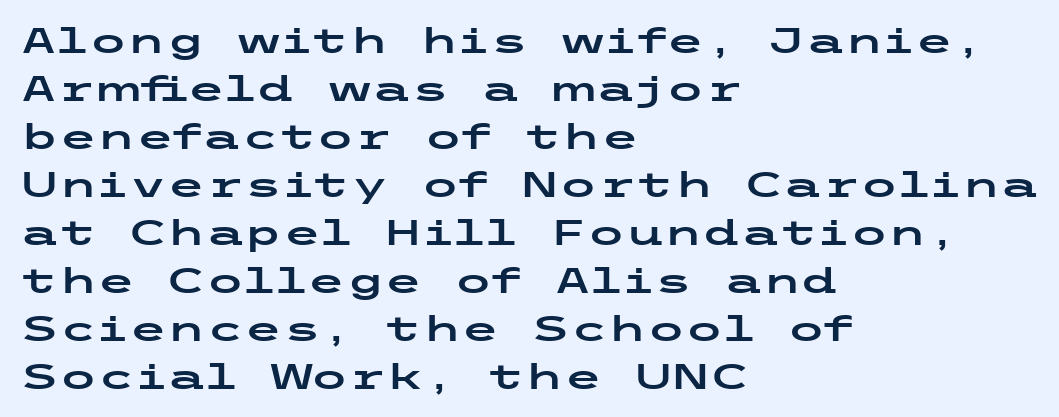
Q: Is the text italic (slanted)? A: No, it is upright.
Q: Is the typeface a serif or a sans-serif typeface? A: Sans-serif.
Q: Is the text underlined? A: No.
Q: How is the paragraph aligned? A: Left-aligned.
Q: Is the spacing between letters normal or unusually wide? A: Normal.
Q: Is the spacing between lines tight, normal or loose? A: Normal.
Q: Width (condensed, normal, or wide)? A: Wide.
Q: Stroke contrast? A: Low.
Q: x-height? A: Medium.
